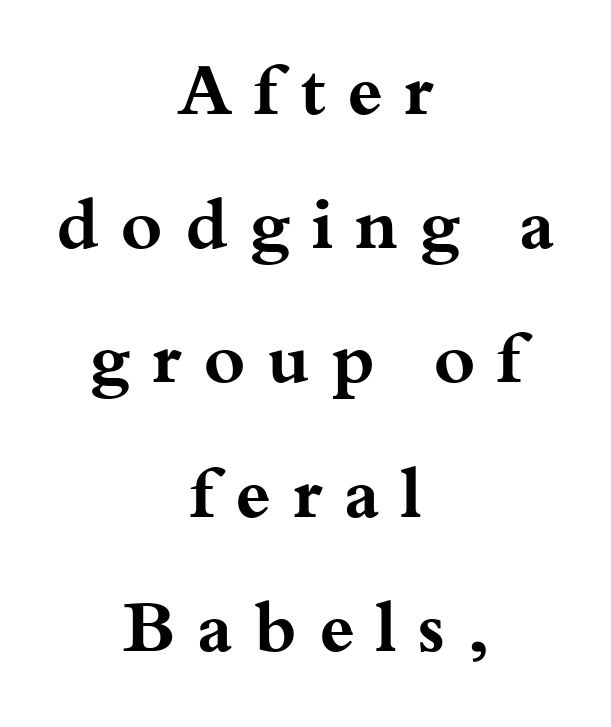
Unmarked baselines from the first word to the last. This is the regular roman posture of the typeface. Looks like regular typesetting: each glyph gets only the width it needs. Teacher's note: observe the equal gaps on both sides — that is centered alignment.
